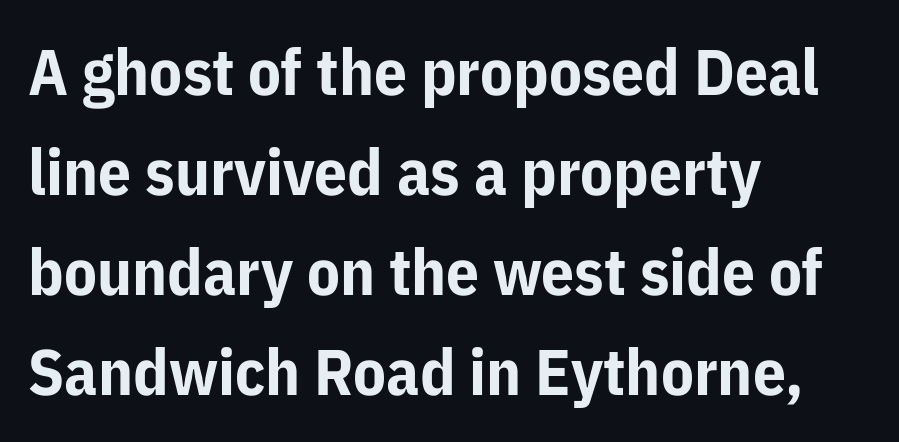
Q: Is the text bold? A: Yes.
Q: Is the text italic (slanted)? A: No, it is upright.
Q: Is the typeface a serif or a sans-serif typeface? A: Sans-serif.
Q: Is the text underlined? A: No.
Q: How is the paragraph aligned? A: Left-aligned.
Q: Is the spacing between letters normal or unusually wide? A: Normal.
Q: Is the spacing between lines tight, normal or loose? A: Normal.
Q: Width (condensed, normal, or wide)? A: Normal.
Q: Stroke contrast? A: Low.
Q: x-height? A: Medium.
Q: Monospaced? A: No.
